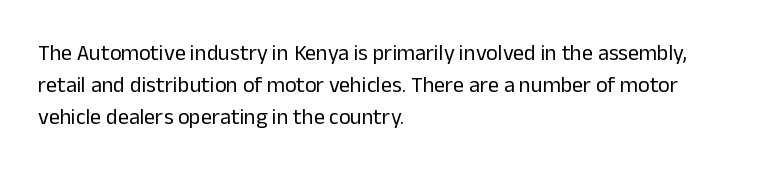
{"italic": "no", "bold": "no", "underline": "no", "align": "left", "line_spacing": "normal", "line_spacing_ratio": 1.45, "letter_spacing": "normal", "letter_spacing_em": 0.0, "glyph_px": 22}
